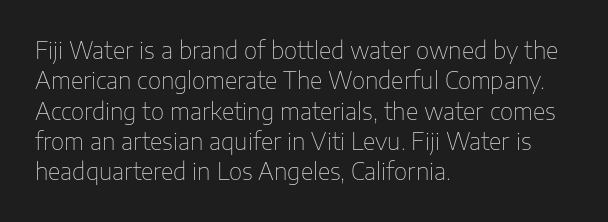
The space directly below the letters is spotless. Caption: standard tracking, unaltered. Vertically, the passage feels balanced, rows spaced as you'd expect. Does the lettering tilt? It doesn't — this is upright.
